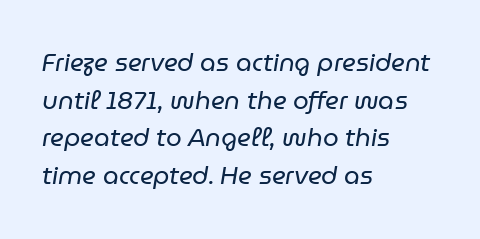
Visually the block forms a straight wall on the left and a jagged coastline on the right. The foot of each line stays bare and open. Tracking here is standard; glyphs follow each other at the usual distance. You can tell it's italic because the verticals aren't actually vertical. The typeface has the unassuming heft of standard copy or less.
